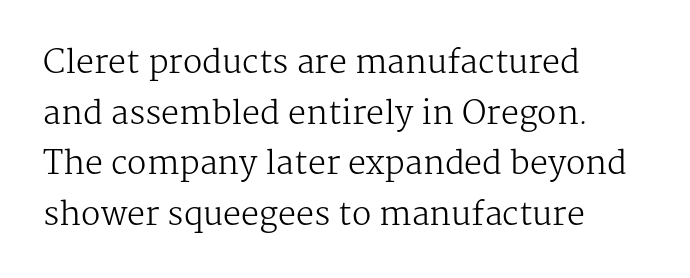
The image shows 32 px regular-weight serif type, upright; set left-aligned, normal line spacing (1.58x), normal letter spacing, not underlined; medium stroke contrast and a medium x-height.
